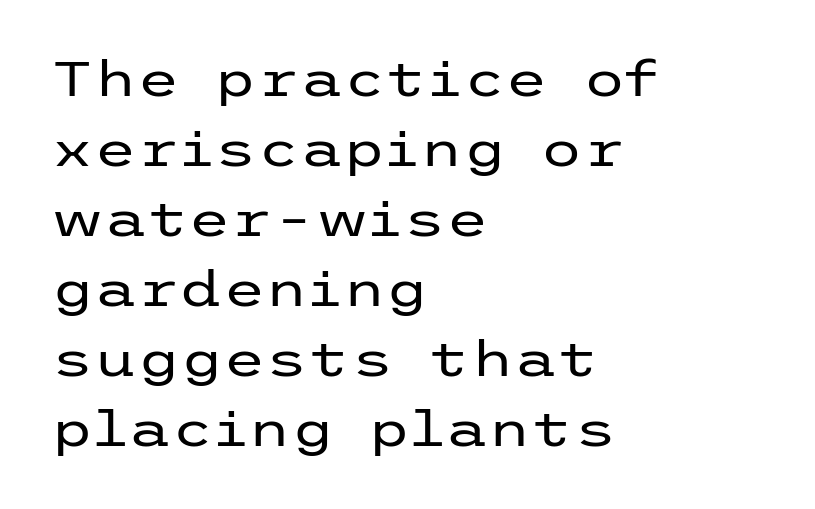
The image shows 49 px regular-weight, wide sans-serif type, upright; set left-aligned, normal line spacing (1.43x), normal letter spacing, not underlined; low stroke contrast and a medium x-height.
